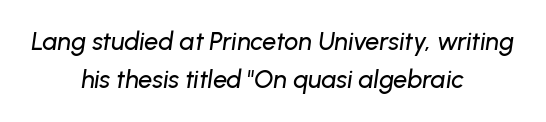
The image shows 25 px text type, italic (leaning right); set centered, normal line spacing (1.54x), normal letter spacing, not underlined.
